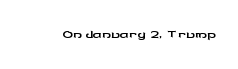
The image shows 22 px text type, upright; set normal letter spacing, not underlined.
